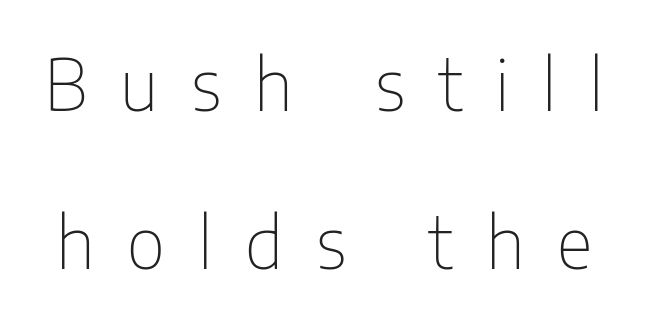
The image shows 71 px thin, condensed sans-serif type, upright; set loose line spacing (2.23x), unusually wide letter spacing (+0.46 em), not underlined; low stroke contrast and a medium x-height.
